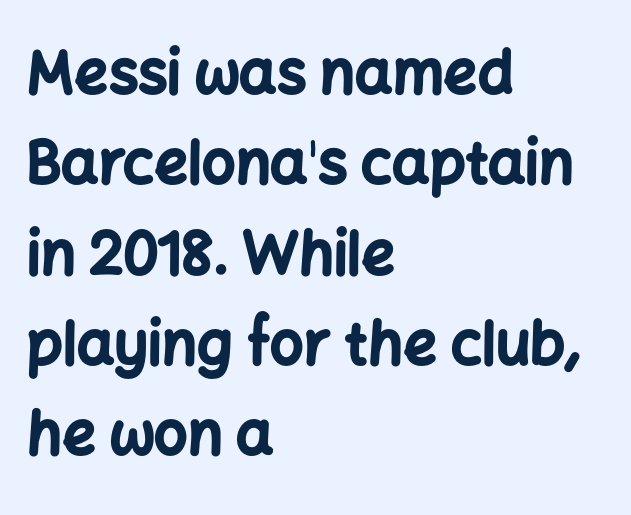
{"serif": "no", "italic": "no", "bold": "yes", "weight": "bold", "width": "normal", "stroke_contrast": "low", "x_height": "medium", "monospaced": "no", "underline": "no", "align": "left", "line_spacing": "normal", "line_spacing_ratio": 1.53, "letter_spacing": "normal", "letter_spacing_em": 0.0, "glyph_px": 59}
